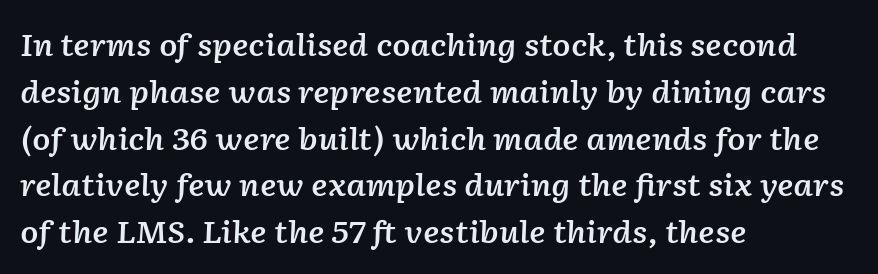
Q: Is the text bold? A: Semi-bold.
Q: Is the text italic (slanted)? A: Yes, it leans right by about 2 degrees.
Q: Is the text underlined? A: No.
Q: How is the paragraph aligned? A: Left-aligned.
Q: Is the spacing between letters normal or unusually wide? A: Normal.
Q: Is the spacing between lines tight, normal or loose? A: Normal.
Q: Width (condensed, normal, or wide)? A: Normal.
Q: Stroke contrast? A: Low.
Q: x-height? A: Medium.
Q: Monospaced? A: No.
